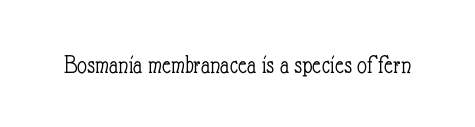
Q: Is the text bold? A: No.
Q: Is the text italic (slanted)? A: No, it is upright.
Q: Is the text underlined? A: No.
Q: Is the spacing between letters normal or unusually wide? A: Normal.
